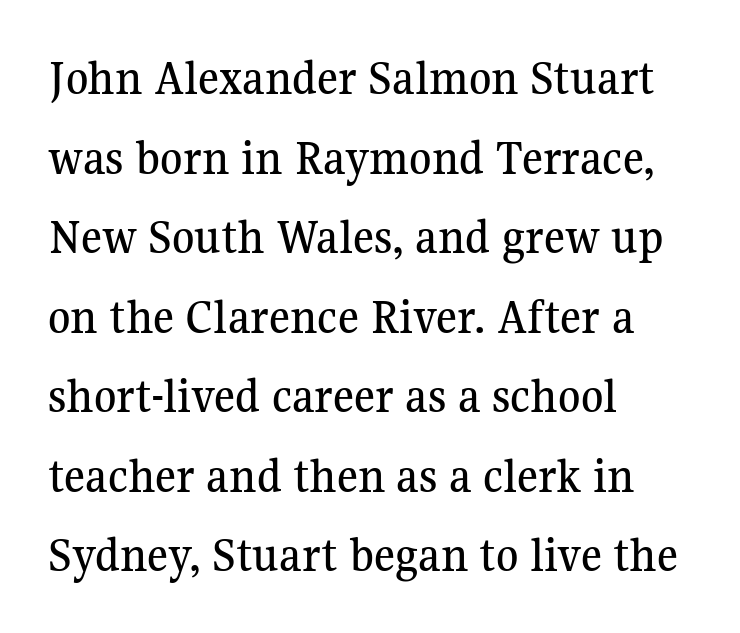
{"serif": "yes", "italic": "no", "width": "normal", "stroke_contrast": "medium", "x_height": "medium", "monospaced": "no", "underline": "no", "align": "left", "line_spacing": "normal", "line_spacing_ratio": 1.56, "letter_spacing": "normal", "letter_spacing_em": 0.0, "glyph_px": 51}
